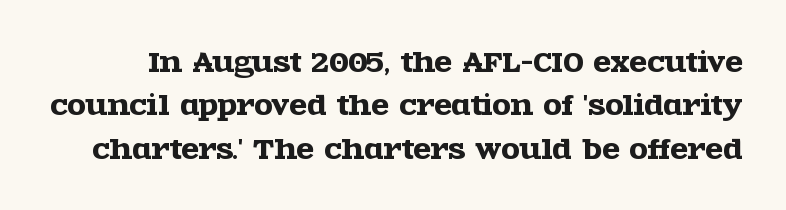
Glyph-to-glyph distance matches everyday printed text. Is there any slant? The stems are plumb. Line spacing here is normal. The gap between lines stays unmarked.
